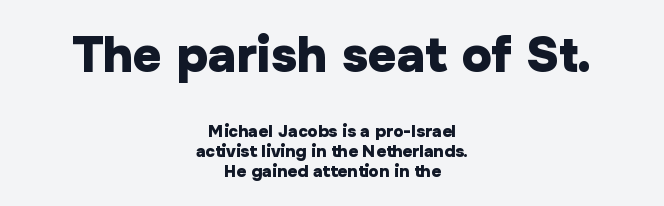
{"serif": "no", "italic": "no", "bold": "yes", "weight": "heavy", "width": "normal", "stroke_contrast": "low", "x_height": "medium", "monospaced": "no", "underline": "no", "align": "center", "line_spacing": "tight", "line_spacing_ratio": 1.15, "letter_spacing": "normal", "letter_spacing_em": 0.0, "larger_block": "first", "size_ratio": 2.94, "glyph_px": 50}
